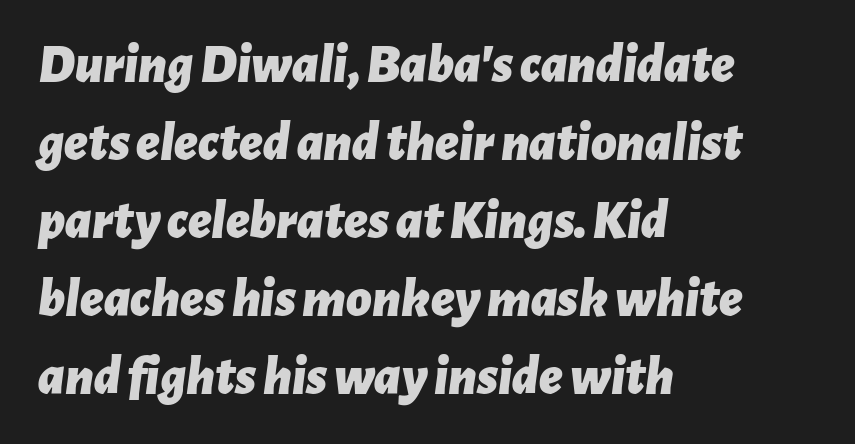
Strokes here are thick enough to call this a true bold. Students, note that the glyphs here touch the page at normal intervals. Rule under the text: the space is simply empty. A typesetter would call this proportional, since set widths differ per character.
